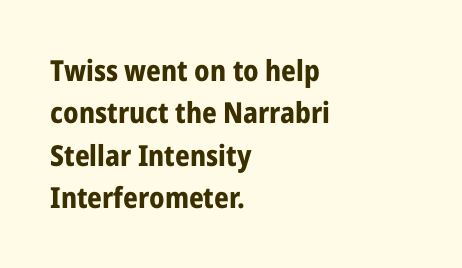
The image shows 29 px bold, condensed sans-serif type, upright; set left-aligned, normal line spacing (1.46x), normal letter spacing, not underlined; low stroke contrast and a medium x-height.
